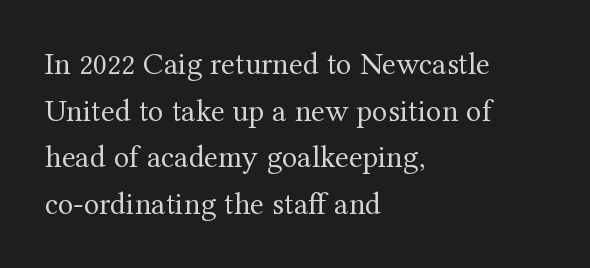
Here the designer chose a conventional face with non-uniform glyph widths. This rendering employs a face with finishing strokes, i.e., a serif. The characters are drawn with everyday or finer stroke widths. You can tell it's not italic because the verticals are truly vertical. Words float on clear page, feet unadorned.
